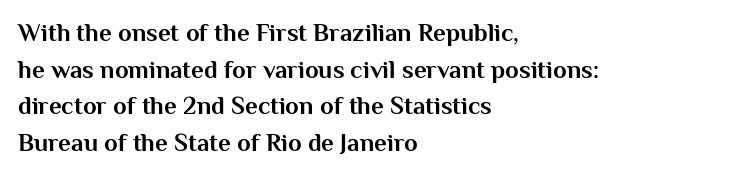
Q: Is the text bold? A: Yes.
Q: Is the text italic (slanted)? A: No, it is upright.
Q: Is the text underlined? A: No.
Q: How is the paragraph aligned? A: Left-aligned.
Q: Is the spacing between letters normal or unusually wide? A: Normal.
Q: Is the spacing between lines tight, normal or loose? A: Normal.
